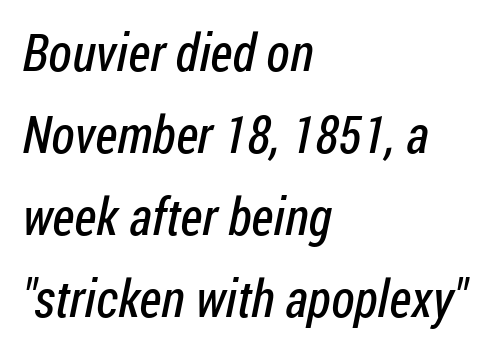
The image shows 52 px regular-weight, condensed sans-serif type; set left-aligned, normal line spacing (1.58x), normal letter spacing, not underlined; low stroke contrast and a medium x-height.
